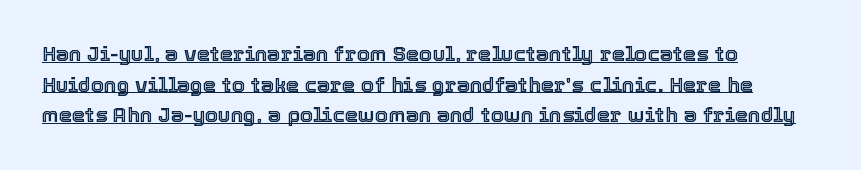
The image shows 21 px text type, upright; set left-aligned, normal line spacing (1.46x), normal letter spacing, underlined.
